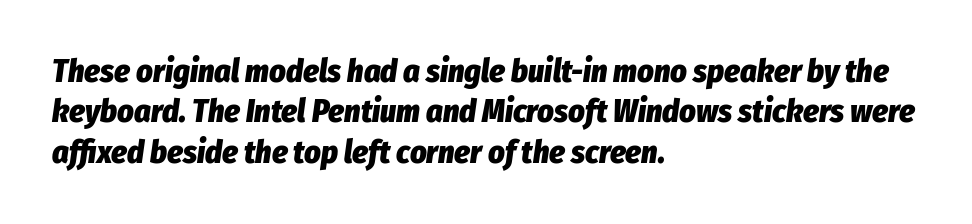
This is heavy type, rendered in bold. Evenly set lines give the paragraph a standard silhouette. Letters rest on an invisible, unmarked baseline. The text block is weighted toward the left margin, trailing off unevenly rightward. Would a proofreader flag this as italicized? Yes. This sample uses plain, unmodified letter spacing.
